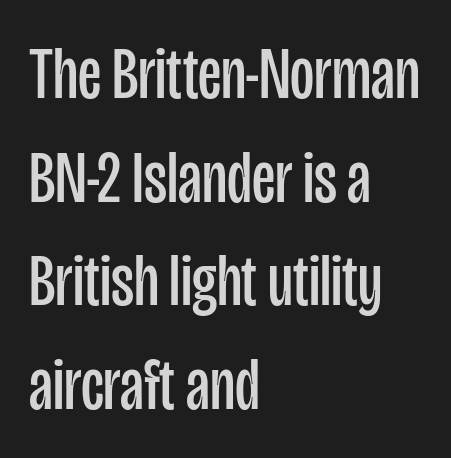
Q: Is the text bold? A: No.
Q: Is the text italic (slanted)? A: No, it is upright.
Q: Is the typeface a serif or a sans-serif typeface? A: Sans-serif.
Q: Is the text underlined? A: No.
Q: How is the paragraph aligned? A: Left-aligned.
Q: Is the spacing between letters normal or unusually wide? A: Normal.
Q: Is the spacing between lines tight, normal or loose? A: Normal.
Q: Width (condensed, normal, or wide)? A: Condensed.
Q: Stroke contrast? A: Low.
Q: x-height? A: Large.
Q: Monospaced? A: No.
